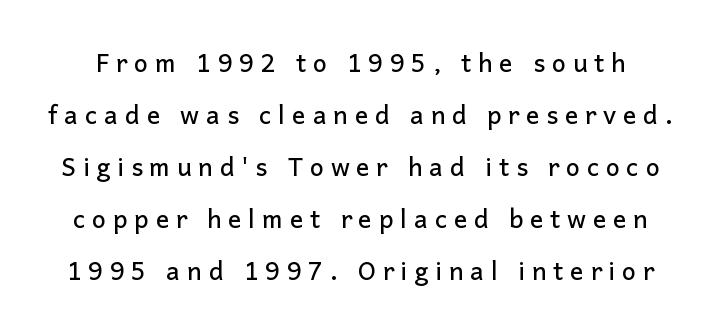
{"italic": "no", "underline": "no", "line_spacing": "loose", "line_spacing_ratio": 2.08, "letter_spacing": "wide", "letter_spacing_em": 0.27, "glyph_px": 25}
